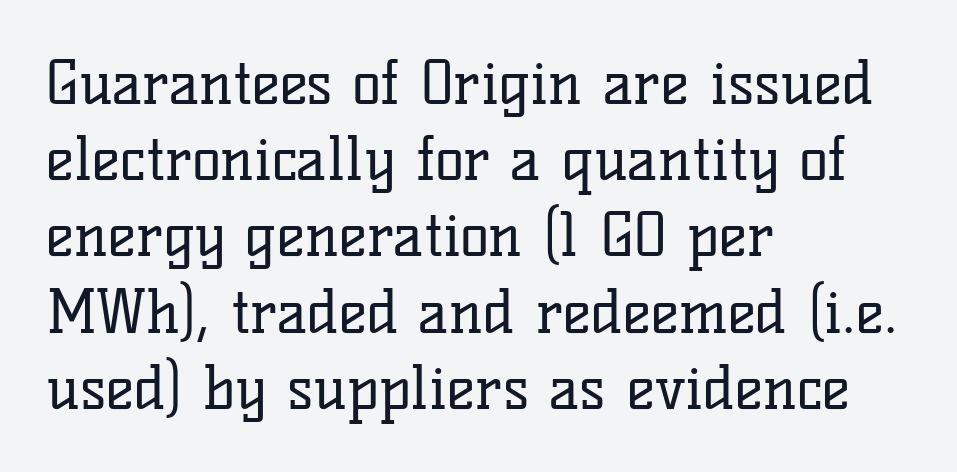
Q: Is the text bold? A: No.
Q: Is the text italic (slanted)? A: No, it is upright.
Q: Is the typeface a serif or a sans-serif typeface? A: Serif.
Q: Is the text underlined? A: No.
Q: How is the paragraph aligned? A: Left-aligned.
Q: Is the spacing between letters normal or unusually wide? A: Normal.
Q: Is the spacing between lines tight, normal or loose? A: Normal.
Q: Width (condensed, normal, or wide)? A: Normal.
Q: Stroke contrast? A: Low.
Q: x-height? A: Medium.
Q: Monospaced? A: No.
